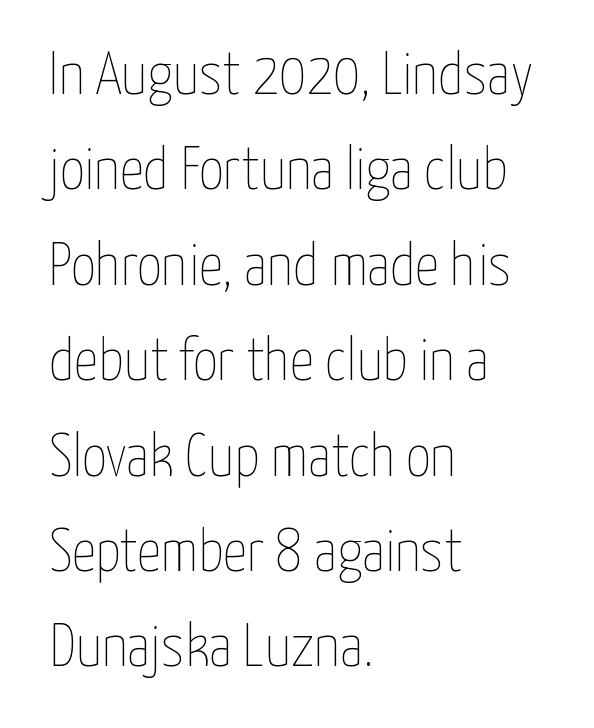
The image shows 60 px thin, condensed type, upright; set left-aligned, normal line spacing (1.59x), normal letter spacing, not underlined; low stroke contrast and a medium x-height.
